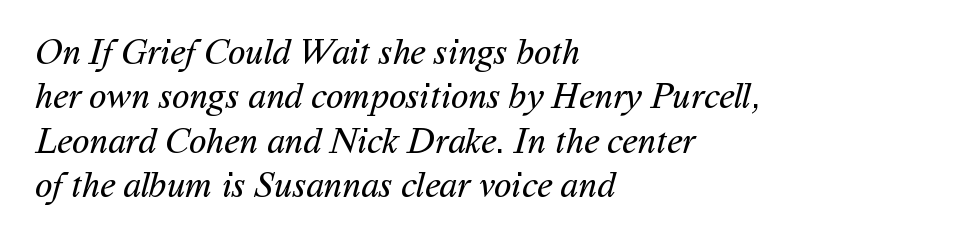
The image shows 36 px regular-weight sans-serif type; set left-aligned, line spacing 1.23x, normal letter spacing, not underlined; medium stroke contrast and a medium x-height.
